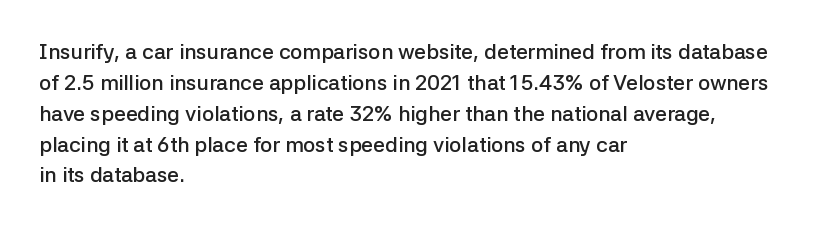
Q: Is the text bold? A: Semi-bold.
Q: Is the text italic (slanted)? A: No, it is upright.
Q: Is the text underlined? A: No.
Q: How is the paragraph aligned? A: Left-aligned.
Q: Is the spacing between letters normal or unusually wide? A: Normal.
Q: Is the spacing between lines tight, normal or loose? A: Normal.
